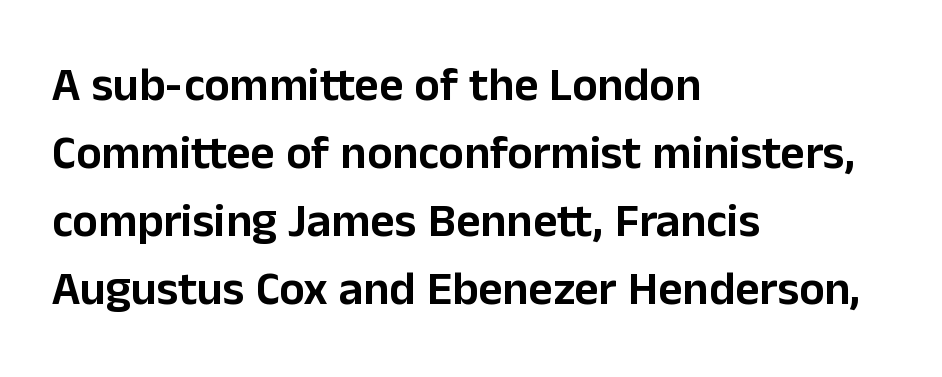
The image shows 47 px sans-serif type, upright; set left-aligned, normal line spacing (1.45x), normal letter spacing, not underlined; low stroke contrast and a medium x-height.
